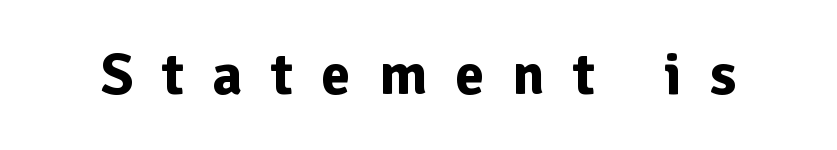
Typographically, this falls in the sans-serif category. The passage shown is not underscored anywhere. The rendering uses natural spacing where letterforms have individual widths. A full-strength bold gives these letters their thick strokes. Compared with typical body copy, the letter spacing here is much looser.
